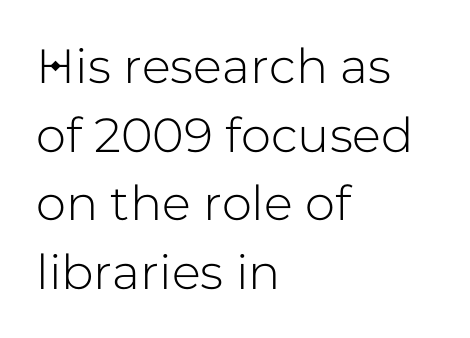
Q: Is the text italic (slanted)? A: No, it is upright.
Q: Is the typeface a serif or a sans-serif typeface? A: Sans-serif.
Q: Is the text underlined? A: No.
Q: How is the paragraph aligned? A: Left-aligned.
Q: Is the spacing between letters normal or unusually wide? A: Normal.
Q: Is the spacing between lines tight, normal or loose? A: Normal.
Q: Width (condensed, normal, or wide)? A: Normal.
Q: Stroke contrast? A: Low.
Q: x-height? A: Medium.
Q: Monospaced? A: No.
